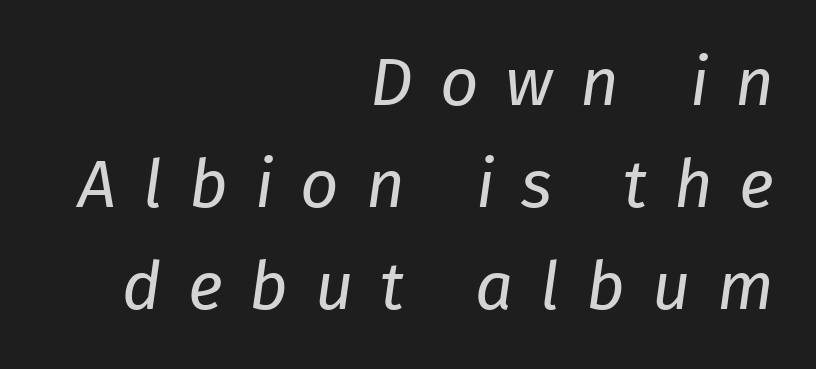
The image shows 67 px regular-weight type, italic (leaning right); set right-aligned, normal line spacing (1.52x), unusually wide letter spacing (+0.4 em), not underlined; low stroke contrast and a medium x-height.
